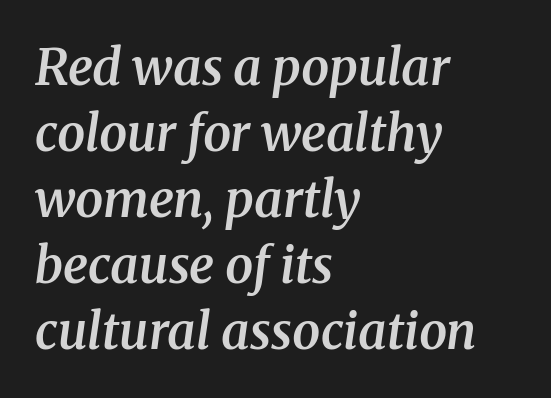
Q: Is the text bold? A: Semi-bold.
Q: Is the text italic (slanted)? A: Yes, it leans right by about 8 degrees.
Q: Is the typeface a serif or a sans-serif typeface? A: Serif.
Q: Is the text underlined? A: No.
Q: How is the paragraph aligned? A: Left-aligned.
Q: Is the spacing between letters normal or unusually wide? A: Normal.
Q: Is the spacing between lines tight, normal or loose? A: Normal.
Q: Width (condensed, normal, or wide)? A: Normal.
Q: Stroke contrast? A: Medium.
Q: x-height? A: Medium.
Q: Monospaced? A: No.
